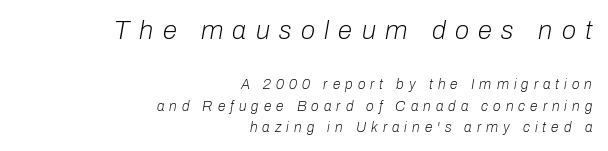
The passage shown is not underscored anywhere. The rendering inserts visible extra space after every character. These glyphs show unthickened strokes, regular width or finer. The line-height multiplier appears to be the usual default. A student would call this right alignment; a typographer would say flush right, rag left.
